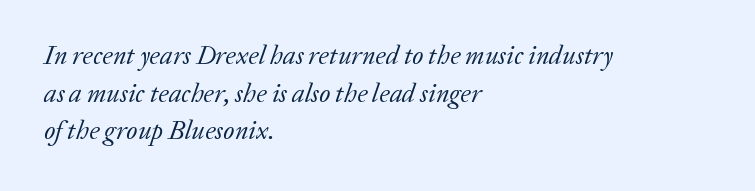
Q: Is the text bold? A: No.
Q: Is the text italic (slanted)? A: Yes, it leans right by about 20 degrees.
Q: Is the text underlined? A: No.
Q: How is the paragraph aligned? A: Left-aligned.
Q: Is the spacing between letters normal or unusually wide? A: Normal.
Q: Is the spacing between lines tight, normal or loose? A: Normal.
